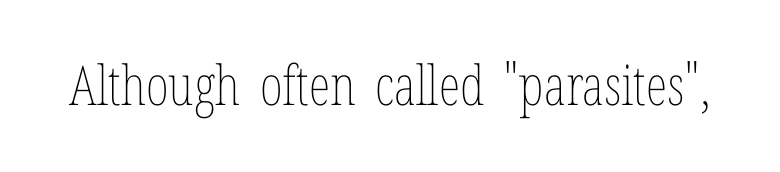
A typesetter would call this zero additional tracking. The face used here is proportionally spaced, like ordinary book or web type. Bold? No — there's no thickening of the strokes. The space directly below the letters is spotless. Ascenders rise straight up at ninety degrees.
